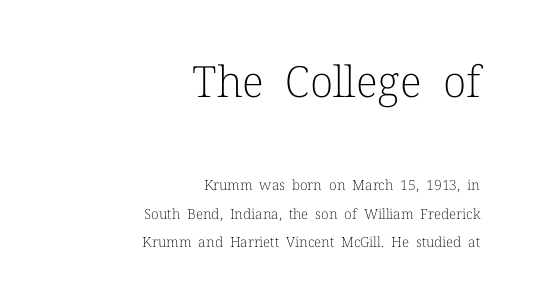
Q: Is the text bold? A: No.
Q: Is the text italic (slanted)? A: No, it is upright.
Q: Is the typeface a serif or a sans-serif typeface? A: Serif.
Q: Is the text underlined? A: No.
Q: How is the paragraph aligned? A: Right-aligned.
Q: Is the spacing between letters normal or unusually wide? A: Normal.
Q: Is the spacing between lines tight, normal or loose? A: Loose.
Q: Which block of text is set in a larger size, the first (top) or the second (bottom)? A: The first (top) one.
Q: Width (condensed, normal, or wide)? A: Normal.
Q: Stroke contrast? A: Low.
Q: x-height? A: Medium.
Q: Monospaced? A: No.
